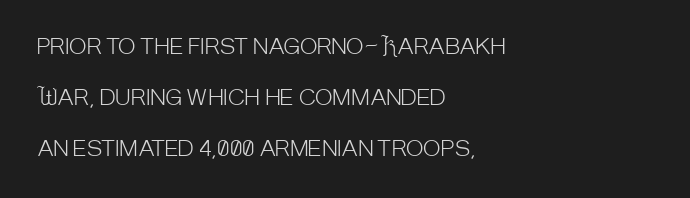
The image shows 21 px text type, upright; set left-aligned, loose line spacing (2.42x), normal letter spacing, not underlined.
